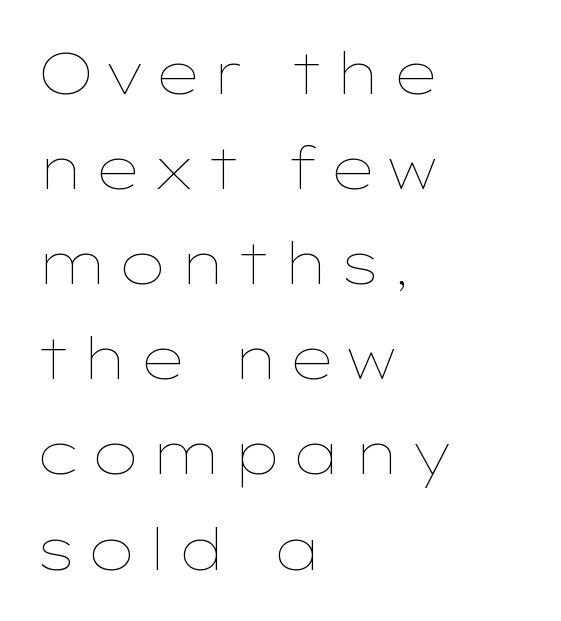
{"italic": "no", "bold": "no", "weight": "thin", "width": "wide", "stroke_contrast": "low", "x_height": "medium", "monospaced": "no", "underline": "no", "align": "left", "line_spacing": "normal", "line_spacing_ratio": 1.64, "glyph_px": 58}
